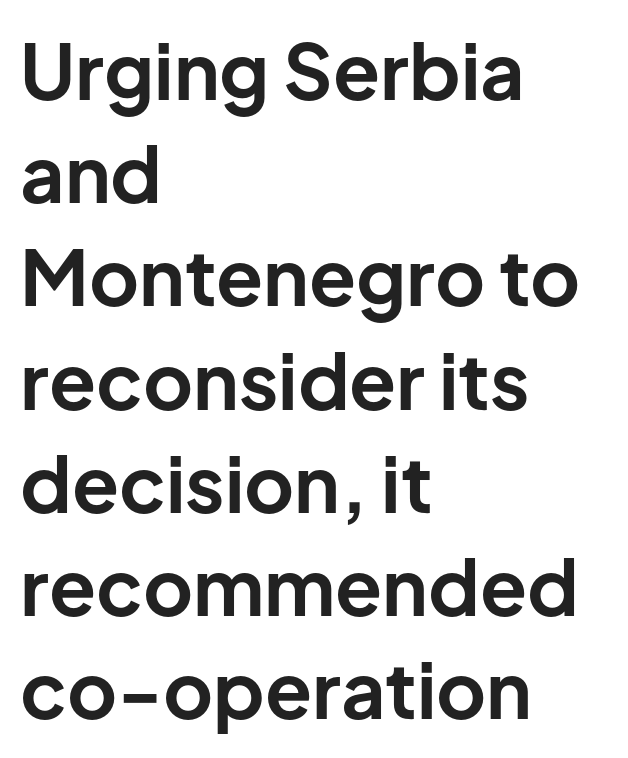
Unlike a traditional serif, this face leaves its strokes unadorned. Each row of text sits above clean, open space. Teacher's note: observe the even left margin — that is flush-left alignment. The axis of the letterforms is exactly vertical.
